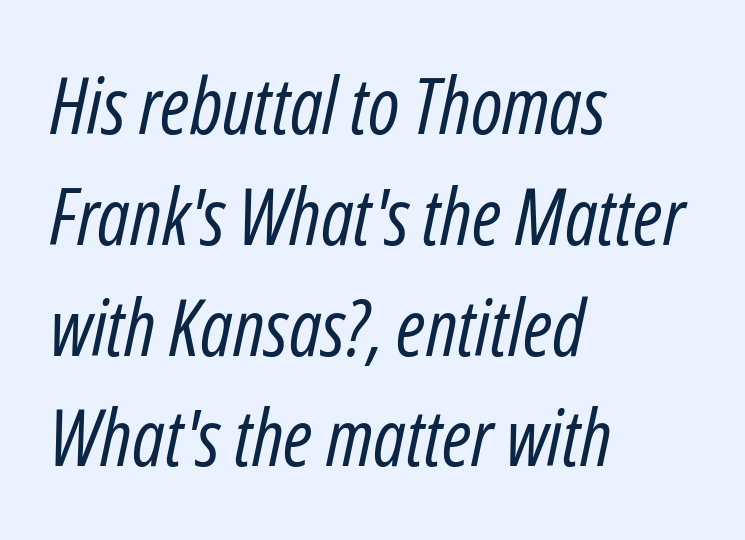
The image shows 78 px regular-weight, condensed type, italic (leaning right); set left-aligned, normal line spacing (1.42x), normal letter spacing, not underlined; low stroke contrast and a medium x-height.
